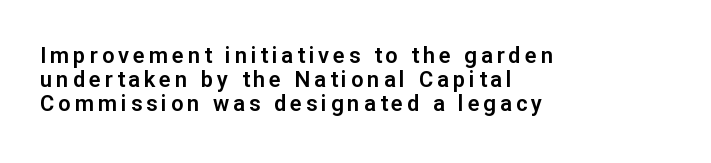
Q: Is the text italic (slanted)? A: No, it is upright.
Q: Is the text underlined? A: No.
Q: How is the paragraph aligned? A: Left-aligned.
Q: Is the spacing between lines tight, normal or loose? A: Tight.
